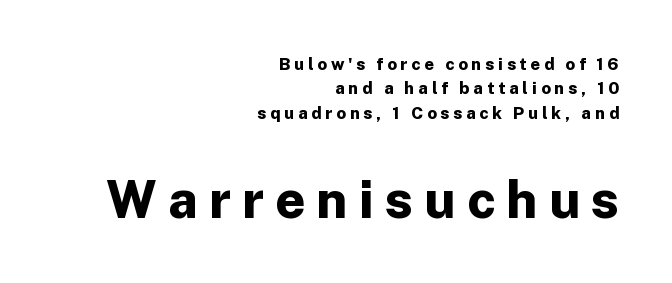
Q: Is the text bold? A: Yes.
Q: Is the text italic (slanted)? A: No, it is upright.
Q: Is the typeface a serif or a sans-serif typeface? A: Sans-serif.
Q: Is the text underlined? A: No.
Q: How is the paragraph aligned? A: Right-aligned.
Q: Is the spacing between letters normal or unusually wide? A: Unusually wide.
Q: Is the spacing between lines tight, normal or loose? A: Normal.
Q: Which block of text is set in a larger size, the first (top) or the second (bottom)? A: The second (bottom) one.
Q: Width (condensed, normal, or wide)? A: Normal.
Q: Stroke contrast? A: Low.
Q: x-height? A: Medium.
Q: Monospaced? A: No.
